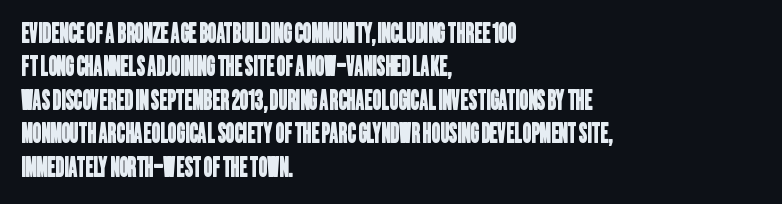
The image shows 27 px text type; set left-aligned, line spacing 1.24x, normal letter spacing, not underlined.
